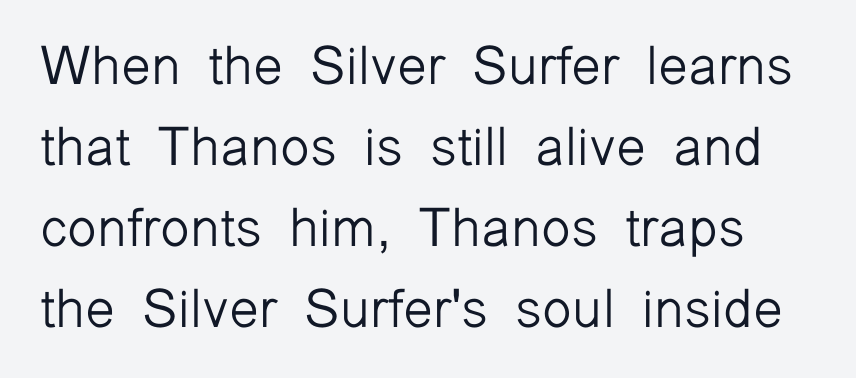
The image shows 54 px light sans-serif type, upright; set normal line spacing (1.5x), normal letter spacing, not underlined; low stroke contrast and a medium x-height.
